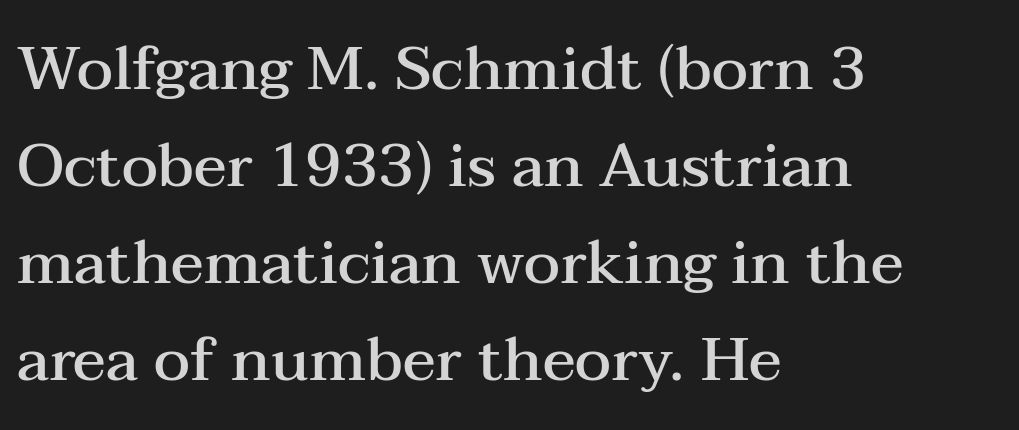
{"serif": "yes", "italic": "no", "bold": "semi", "weight": "semibold", "width": "wide", "stroke_contrast": "medium", "x_height": "medium", "monospaced": "no", "underline": "no", "align": "left", "line_spacing": "normal", "line_spacing_ratio": 1.59, "letter_spacing": "normal", "letter_spacing_em": 0.0, "glyph_px": 61}
